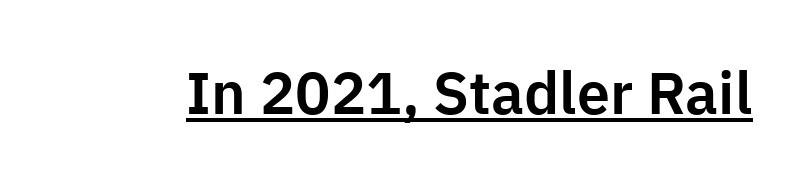
Q: Is the text italic (slanted)? A: No, it is upright.
Q: Is the typeface a serif or a sans-serif typeface? A: Sans-serif.
Q: Is the text underlined? A: Yes.
Q: Is the spacing between letters normal or unusually wide? A: Normal.
Q: Width (condensed, normal, or wide)? A: Normal.
Q: Stroke contrast? A: Low.
Q: x-height? A: Medium.
Q: Monospaced? A: No.
